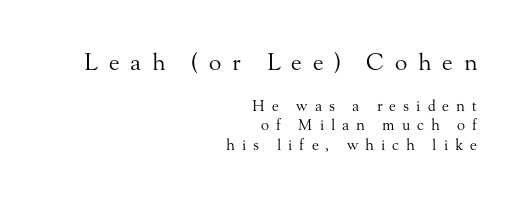
{"italic": "no", "bold": "no", "underline": "no", "align": "right", "line_spacing": "normal", "line_spacing_ratio": 1.31, "letter_spacing": "wide", "letter_spacing_em": 0.47, "larger_block": "first", "size_ratio": 1.53, "glyph_px": 23}
